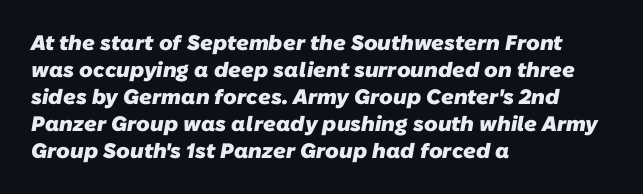
The space between consecutive lines is moderate. Left-aligned paragraph, ragged on the right. Just letters on the line, the space beneath them empty. Heft: maximum for text — a bold. Short note: letters normally spaced.
